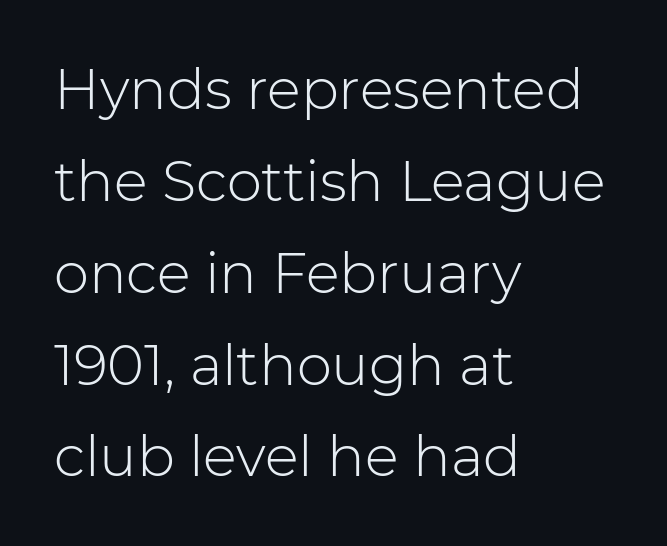
{"serif": "no", "italic": "no", "bold": "no", "weight": "light", "width": "normal", "stroke_contrast": "low", "x_height": "medium", "monospaced": "no", "underline": "no", "align": "left", "line_spacing": "normal", "line_spacing_ratio": 1.64, "letter_spacing": "normal", "letter_spacing_em": 0.0, "glyph_px": 56}
